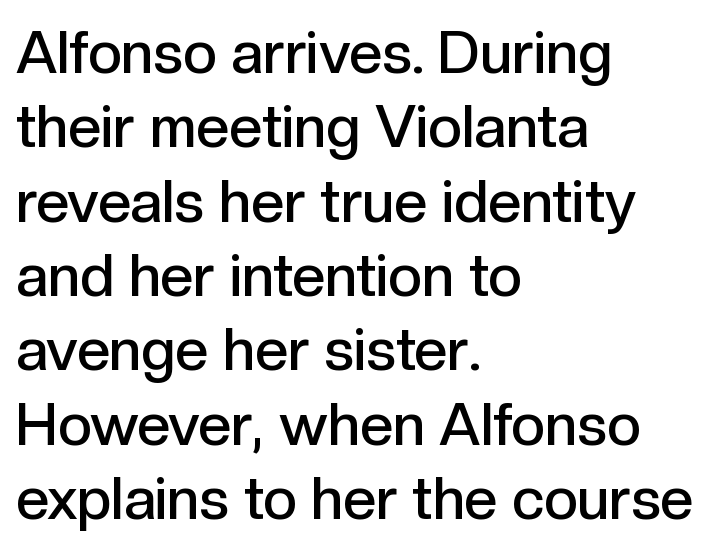
Q: Is the text bold? A: Semi-bold.
Q: Is the text italic (slanted)? A: No, it is upright.
Q: Is the typeface a serif or a sans-serif typeface? A: Sans-serif.
Q: Is the text underlined? A: No.
Q: How is the paragraph aligned? A: Left-aligned.
Q: Is the spacing between letters normal or unusually wide? A: Normal.
Q: Is the spacing between lines tight, normal or loose? A: Normal.
Q: Width (condensed, normal, or wide)? A: Normal.
Q: x-height? A: Medium.
Q: Monospaced? A: No.
